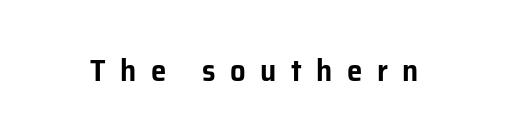
{"serif": "no", "italic": "no", "width": "normal", "stroke_contrast": "low", "x_height": "medium", "monospaced": "no", "underline": "no", "letter_spacing": "wide", "letter_spacing_em": 0.47, "glyph_px": 31}
